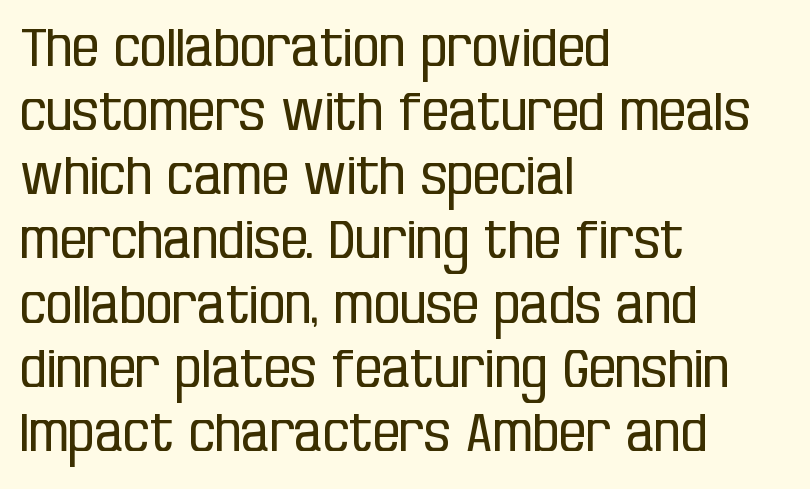
{"serif": "no", "italic": "no", "bold": "no", "weight": "regular", "width": "condensed", "stroke_contrast": "low", "x_height": "large", "monospaced": "no", "underline": "no", "align": "left", "line_spacing_ratio": 1.21, "letter_spacing": "normal", "letter_spacing_em": 0.0, "glyph_px": 53}
